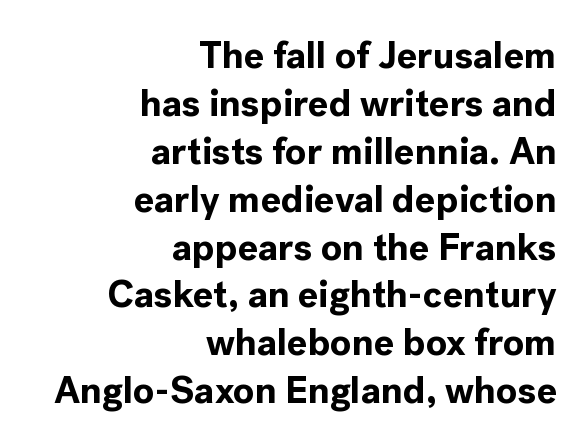
The image shows 38 px bold sans-serif type, upright; set right-aligned, normal line spacing (1.26x), normal letter spacing, not underlined; a medium x-height.
